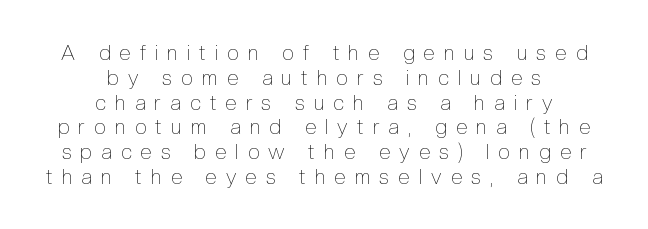
The image shows 21 px text type, upright; set centered, line spacing 1.18x, unusually wide letter spacing (+0.44 em), not underlined.
